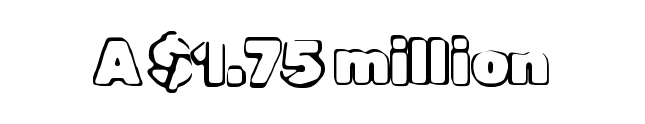
The image shows 60 px text type, upright; set normal letter spacing, not underlined; a medium x-height.
